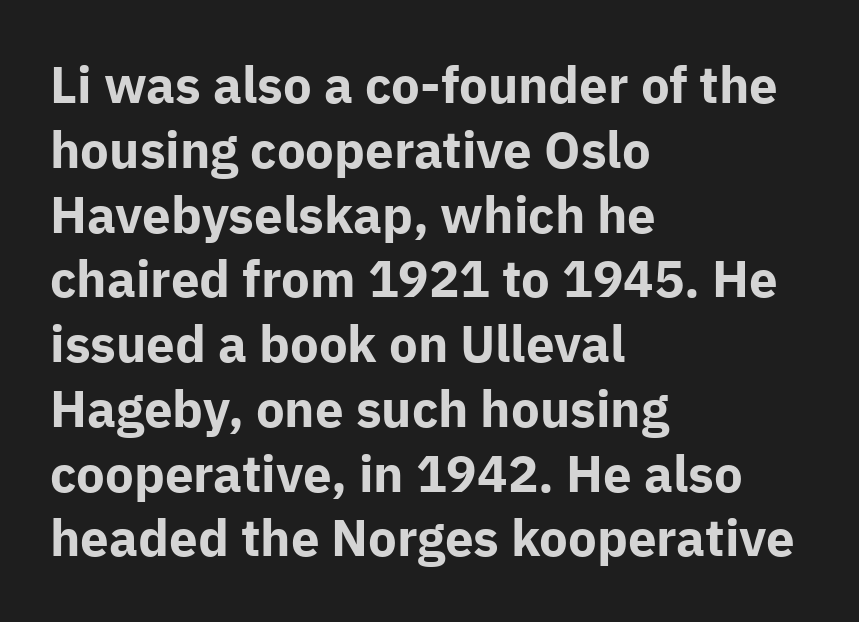
{"serif": "no", "italic": "no", "bold": "yes", "weight": "bold", "width": "normal", "stroke_contrast": "low", "x_height": "medium", "monospaced": "no", "underline": "no", "align": "left", "line_spacing": "normal", "line_spacing_ratio": 1.27, "letter_spacing": "normal", "letter_spacing_em": 0.0, "glyph_px": 51}
